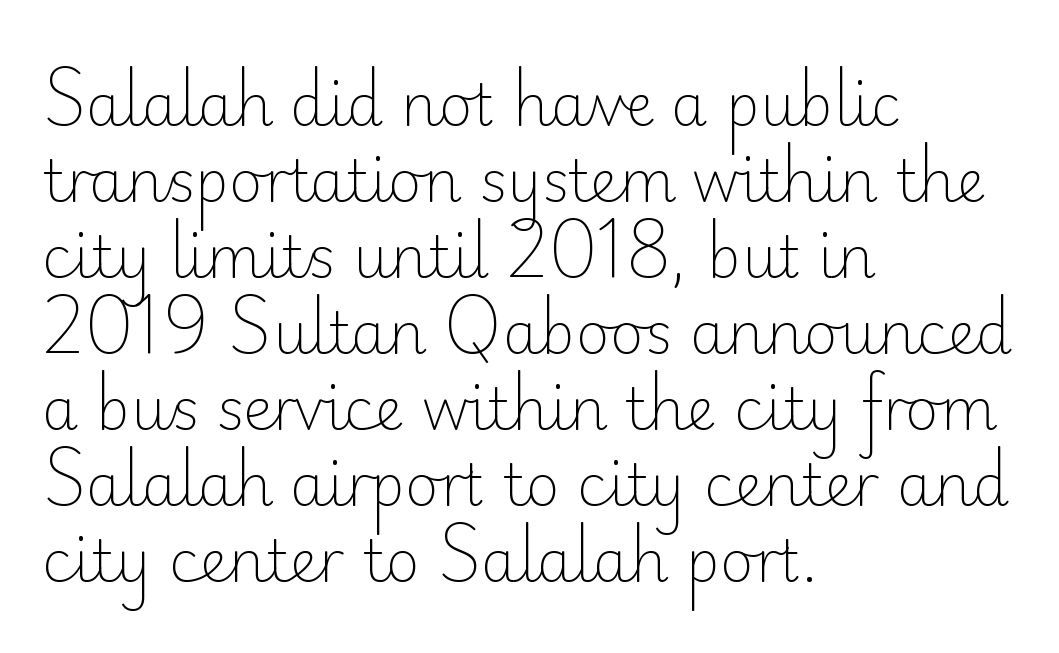
{"serif": "no", "italic": "no", "bold": "no", "weight": "light", "width": "normal", "stroke_contrast": "low", "x_height": "small", "monospaced": "no", "underline": "no", "align": "left", "line_spacing": "normal", "line_spacing_ratio": 1.31, "letter_spacing": "normal", "letter_spacing_em": 0.0, "glyph_px": 58}
